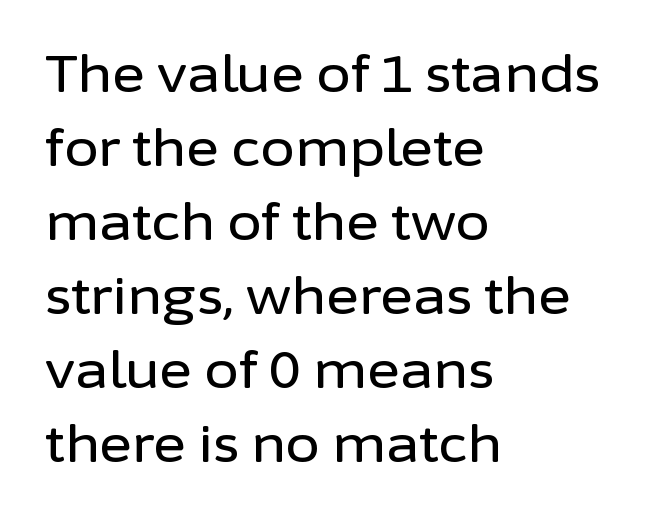
The type sits square on the baseline with zero lean. Words float on clear page, feet unadorned. Is there much room between lines? A standard amount, neither cramped nor airy. A typesetter would call this proportional, since set widths differ per character. Tracking here is standard; glyphs follow each other at the usual distance. Layout note: lines flush left.
